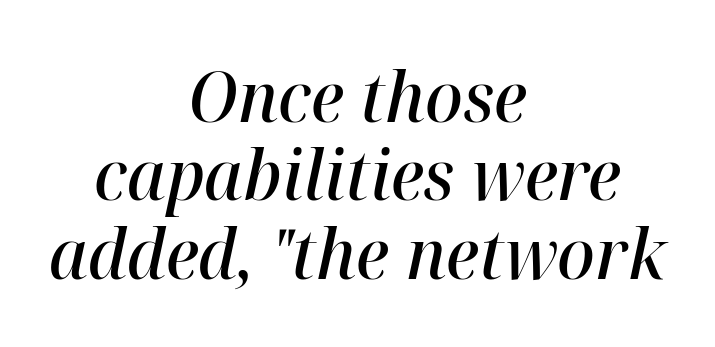
A fair bit of extra ink — the face is semibold, not bold. The space directly below the letters is spotless. The space between consecutive lines is stingy. This sample has the flowing, uneven cadence of proportional lettering.
